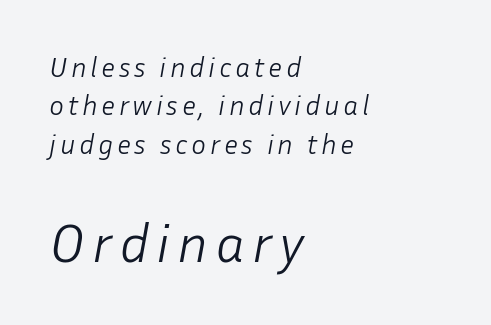
{"italic": "yes", "lean": "right", "slant_degrees": 10, "bold": "no", "weight": "light", "width": "normal", "stroke_contrast": "low", "x_height": "medium", "monospaced": "no", "underline": "no", "align": "left", "line_spacing": "normal", "line_spacing_ratio": 1.37, "larger_block": "second", "size_ratio": 1.96, "glyph_px": 55}
